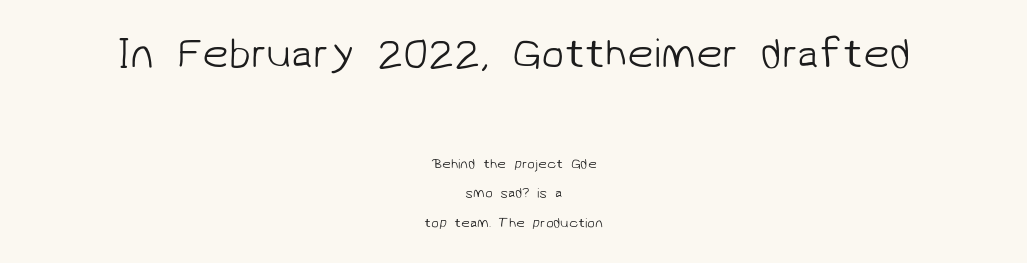
{"serif": "no", "bold": "no", "weight": "light", "width": "normal", "stroke_contrast": "low", "x_height": "medium", "monospaced": "no", "underline": "no", "align": "center", "line_spacing": "loose", "line_spacing_ratio": 2.12, "letter_spacing": "normal", "letter_spacing_em": 0.0, "larger_block": "first", "size_ratio": 3.0, "glyph_px": 42}
